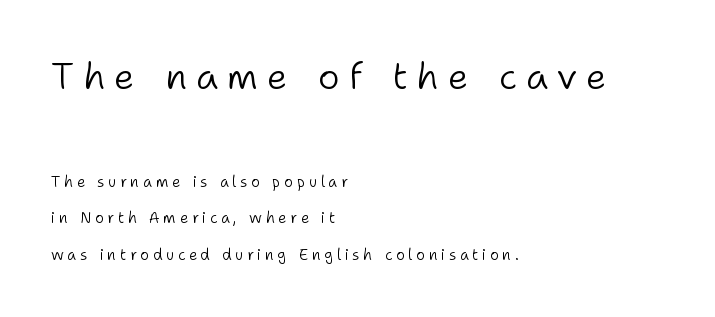
Q: Is the text bold? A: No.
Q: Is the text italic (slanted)? A: No, it is upright.
Q: Is the typeface a serif or a sans-serif typeface? A: Sans-serif.
Q: Is the text underlined? A: No.
Q: How is the paragraph aligned? A: Left-aligned.
Q: Is the spacing between letters normal or unusually wide? A: Unusually wide.
Q: Is the spacing between lines tight, normal or loose? A: Loose.
Q: Which block of text is set in a larger size, the first (top) or the second (bottom)? A: The first (top) one.
Q: Width (condensed, normal, or wide)? A: Normal.
Q: Stroke contrast? A: Low.
Q: x-height? A: Medium.
Q: Monospaced? A: No.
